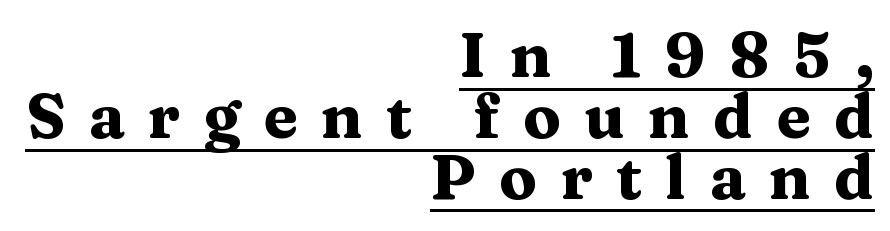
{"serif": "yes", "italic": "no", "bold": "yes", "weight": "heavy", "width": "wide", "stroke_contrast": "medium", "x_height": "medium", "monospaced": "no", "underline": "yes", "align": "right", "line_spacing": "tight", "line_spacing_ratio": 0.98, "letter_spacing": "wide", "letter_spacing_em": 0.38, "glyph_px": 62}
